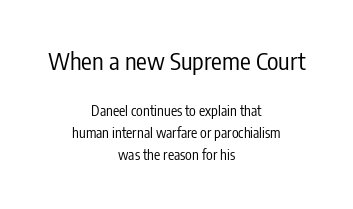
Q: Is the text bold? A: No.
Q: Is the text italic (slanted)? A: No, it is upright.
Q: Is the text underlined? A: No.
Q: How is the paragraph aligned? A: Centered.
Q: Is the spacing between letters normal or unusually wide? A: Normal.
Q: Is the spacing between lines tight, normal or loose? A: Normal.
Q: Which block of text is set in a larger size, the first (top) or the second (bottom)? A: The first (top) one.
